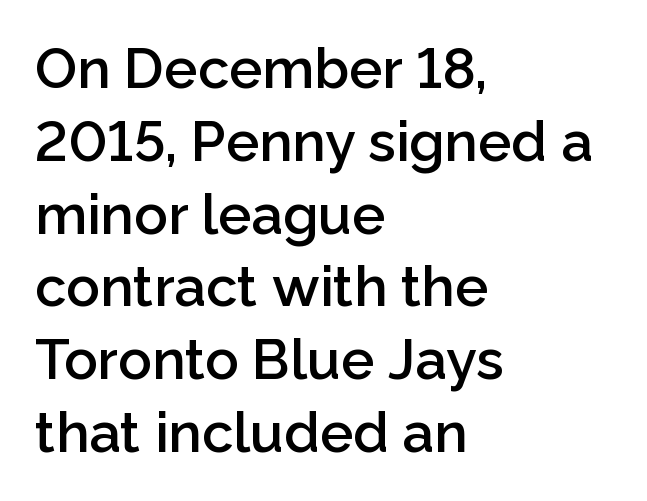
{"serif": "no", "italic": "no", "bold": "semi", "weight": "semibold", "width": "normal", "stroke_contrast": "low", "x_height": "medium", "monospaced": "no", "underline": "no", "align": "left", "line_spacing": "normal", "line_spacing_ratio": 1.3, "letter_spacing": "normal", "letter_spacing_em": 0.0, "glyph_px": 56}
